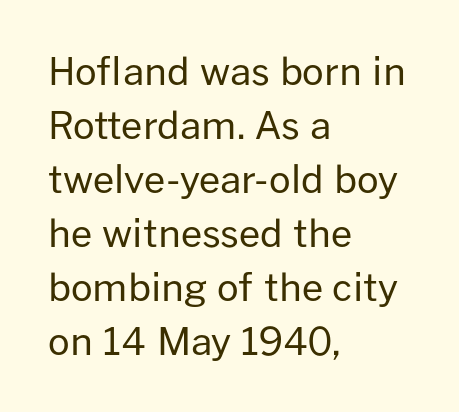
The image shows 38 px regular-weight sans-serif type, upright; set left-aligned, normal line spacing (1.42x), normal letter spacing, not underlined; low stroke contrast and a medium x-height.
